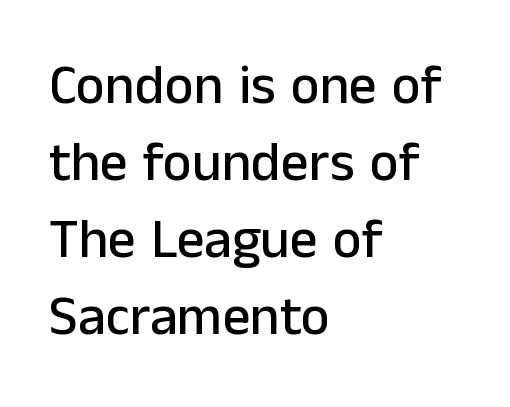
What's the leading like? Ordinary, nothing unusual. The letters advance in unequal steps, a hallmark of proportional type. The characters display no serif detailing; their extremities are plain. It's the straight-up-and-down kind of type. Glance below the letters and you will spot only blank space.
